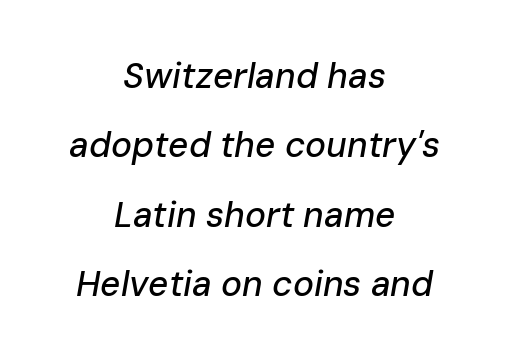
Glance below the letters and you will spot only blank space. Spacing verdict: proportional, widths tailored to each character. Vertical spacing — loose. The whitespace from short lines is split evenly between both sides. Characters are canted at an angle relative to the baseline's perpendicular.
